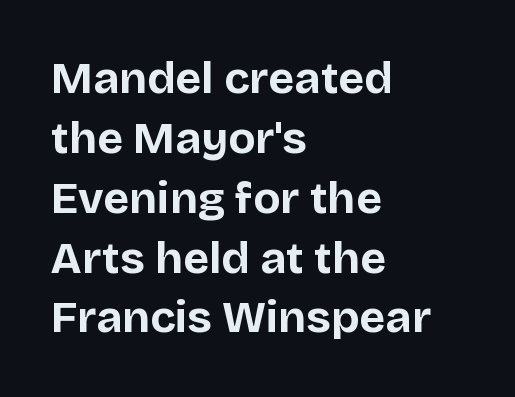
Q: Is the text bold? A: Yes.
Q: Is the text italic (slanted)? A: No, it is upright.
Q: Is the typeface a serif or a sans-serif typeface? A: Sans-serif.
Q: Is the text underlined? A: No.
Q: How is the paragraph aligned? A: Left-aligned.
Q: Is the spacing between letters normal or unusually wide? A: Normal.
Q: Is the spacing between lines tight, normal or loose? A: Normal.
Q: Width (condensed, normal, or wide)? A: Normal.
Q: Stroke contrast? A: Low.
Q: x-height? A: Large.
Q: Monospaced? A: No.
